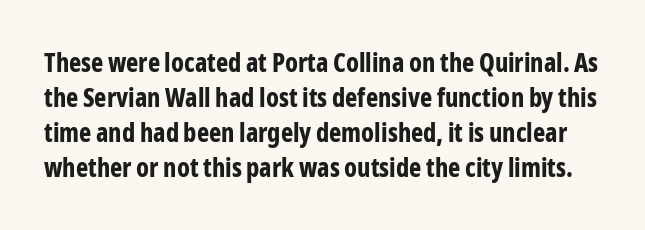
Q: Is the text bold? A: Yes.
Q: Is the text italic (slanted)? A: No, it is upright.
Q: Is the text underlined? A: No.
Q: Is the spacing between letters normal or unusually wide? A: Normal.
Q: Is the spacing between lines tight, normal or loose? A: Normal.
